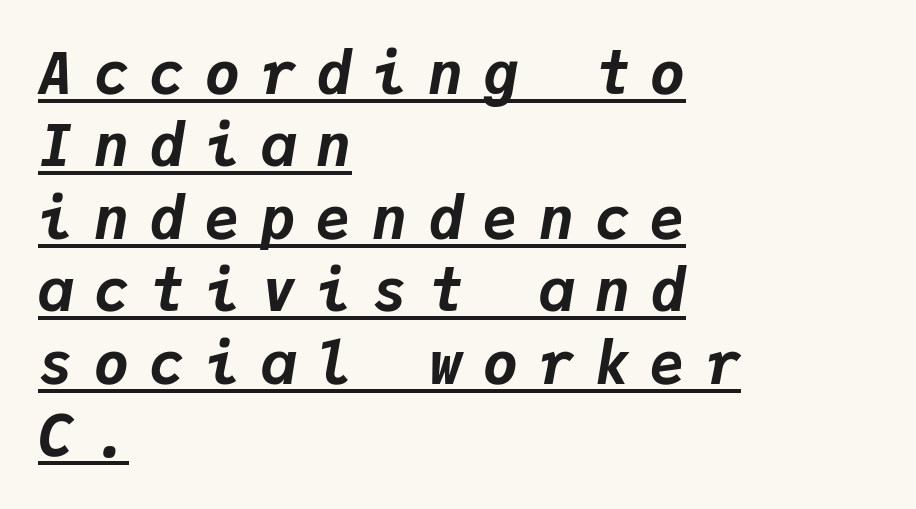
The image shows 58 px bold type, italic (leaning right), monospaced; set left-aligned, normal line spacing (1.25x), unusually wide letter spacing (+0.36 em), underlined; low stroke contrast and a medium x-height.
